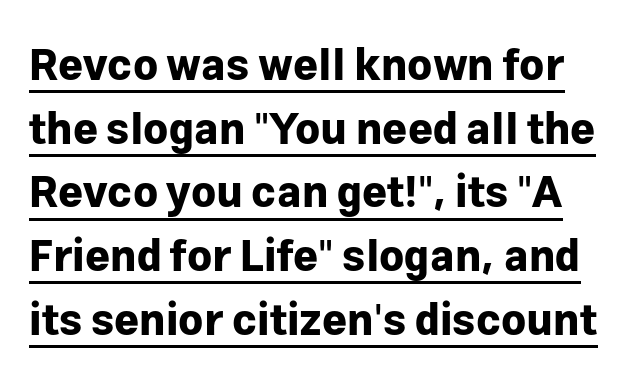
{"serif": "no", "italic": "no", "bold": "yes", "weight": "bold", "width": "normal", "stroke_contrast": "low", "x_height": "medium", "monospaced": "no", "underline": "yes", "line_spacing": "normal", "line_spacing_ratio": 1.48, "letter_spacing": "normal", "letter_spacing_em": 0.0, "glyph_px": 43}
